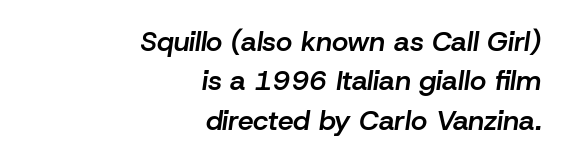
Q: Is the text bold? A: Semi-bold.
Q: Is the text italic (slanted)? A: Yes, it leans right by about 8 degrees.
Q: Is the text underlined? A: No.
Q: How is the paragraph aligned? A: Right-aligned.
Q: Is the spacing between letters normal or unusually wide? A: Normal.
Q: Is the spacing between lines tight, normal or loose? A: Normal.
Q: Width (condensed, normal, or wide)? A: Normal.
Q: Stroke contrast? A: Low.
Q: x-height? A: Medium.
Q: Monospaced? A: No.
